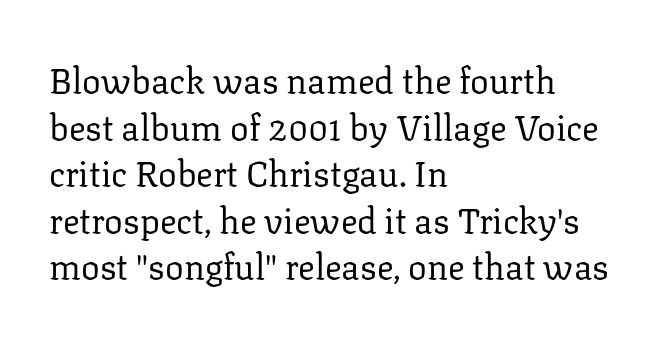
Q: Is the text bold? A: No.
Q: Is the text italic (slanted)? A: No, it is upright.
Q: Is the typeface a serif or a sans-serif typeface? A: Serif.
Q: Is the text underlined? A: No.
Q: How is the paragraph aligned? A: Left-aligned.
Q: Is the spacing between letters normal or unusually wide? A: Normal.
Q: Is the spacing between lines tight, normal or loose? A: Normal.
Q: Width (condensed, normal, or wide)? A: Normal.
Q: Stroke contrast? A: Low.
Q: x-height? A: Medium.
Q: Monospaced? A: No.
